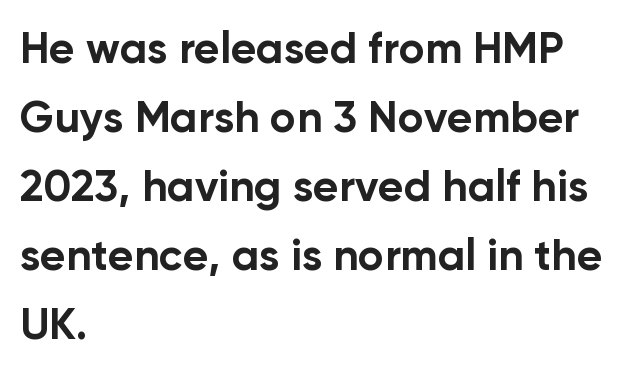
The image shows 44 px bold sans-serif type, upright; set left-aligned, normal line spacing (1.57x), normal letter spacing, not underlined; low stroke contrast and a medium x-height.
